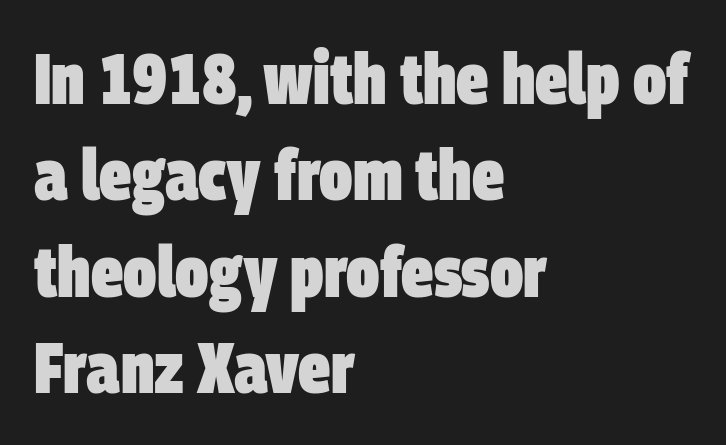
Q: Is the text bold? A: Yes.
Q: Is the typeface a serif or a sans-serif typeface? A: Sans-serif.
Q: Is the text underlined? A: No.
Q: How is the paragraph aligned? A: Left-aligned.
Q: Is the spacing between letters normal or unusually wide? A: Normal.
Q: Is the spacing between lines tight, normal or loose? A: Normal.
Q: Width (condensed, normal, or wide)? A: Condensed.
Q: Stroke contrast? A: Low.
Q: x-height? A: Large.
Q: Monospaced? A: No.
